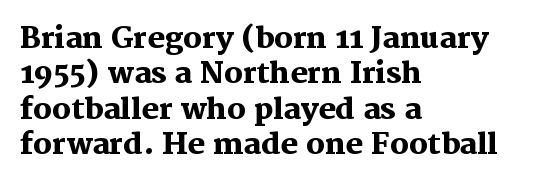
{"serif": "yes", "italic": "no", "bold": "yes", "weight": "heavy", "width": "normal", "stroke_contrast": "medium", "x_height": "medium", "monospaced": "no", "underline": "no", "align": "left", "line_spacing_ratio": 1.22, "letter_spacing": "normal", "letter_spacing_em": 0.0, "glyph_px": 29}
